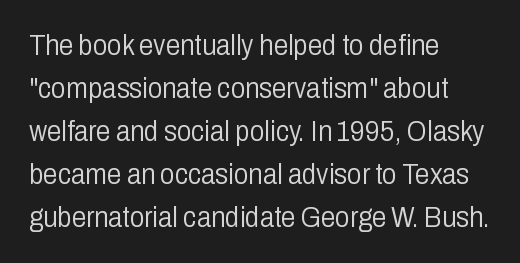
Q: Is the text bold? A: No.
Q: Is the text italic (slanted)? A: No, it is upright.
Q: Is the typeface a serif or a sans-serif typeface? A: Sans-serif.
Q: Is the text underlined? A: No.
Q: How is the paragraph aligned? A: Left-aligned.
Q: Is the spacing between letters normal or unusually wide? A: Normal.
Q: Is the spacing between lines tight, normal or loose? A: Normal.
Q: Width (condensed, normal, or wide)? A: Condensed.
Q: Stroke contrast? A: Low.
Q: x-height? A: Medium.
Q: Monospaced? A: No.
